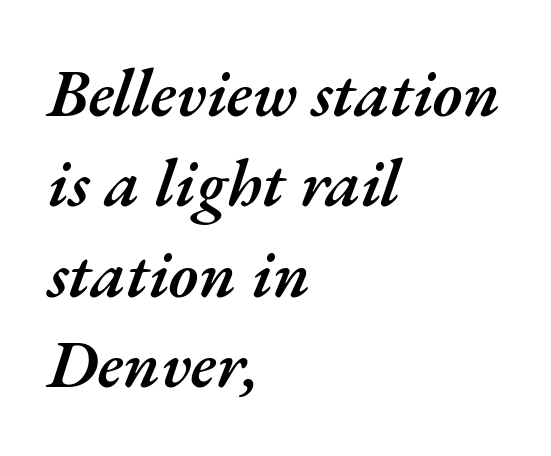
Q: Is the text bold? A: Semi-bold.
Q: Is the text italic (slanted)? A: Yes, it leans right by about 17 degrees.
Q: Is the text underlined? A: No.
Q: How is the paragraph aligned? A: Left-aligned.
Q: Is the spacing between letters normal or unusually wide? A: Normal.
Q: Is the spacing between lines tight, normal or loose? A: Normal.
Q: Width (condensed, normal, or wide)? A: Normal.
Q: Stroke contrast? A: Medium.
Q: x-height? A: Small.
Q: Monospaced? A: No.
